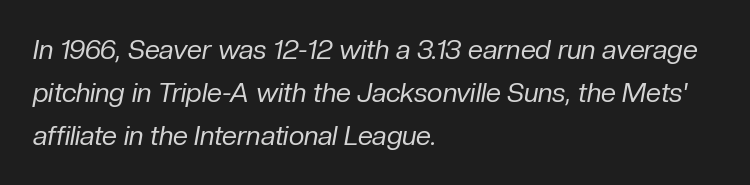
{"italic": "yes", "lean": "right", "slant_degrees": 10, "bold": "no", "underline": "no", "align": "left", "line_spacing": "normal", "line_spacing_ratio": 1.59, "letter_spacing": "normal", "letter_spacing_em": 0.0, "glyph_px": 27}
